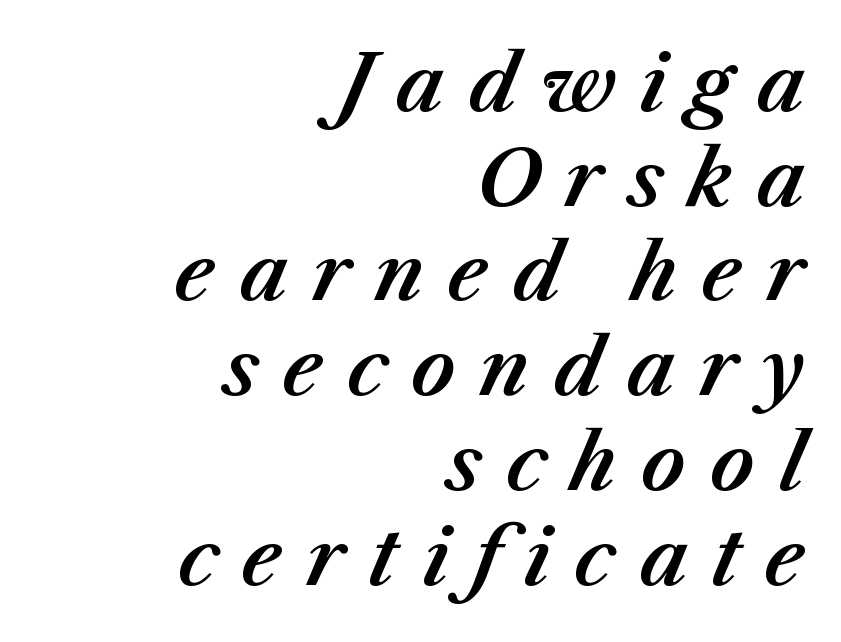
Underlining? Definitely not there. These lines are rendered in a variable-pitch font. The passage shown leans; its letterforms are oblique. There is plenty of visible air inserted between adjacent glyphs.
